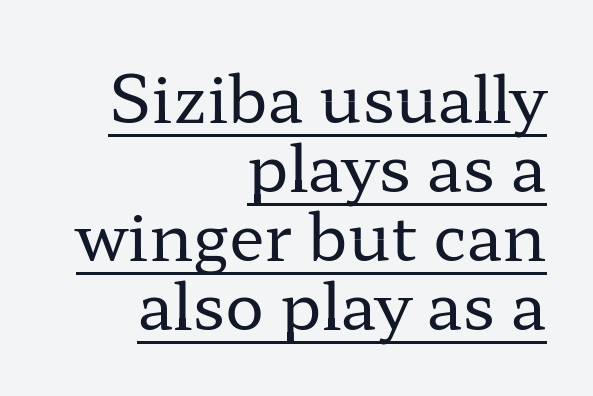
These lines keep a tight, regular rhythm from letter to letter. Is this a sans? No — the strokes have serifs. Is the block centered? No — it sits flush against the right margin. The weight would be labelled regular, book, light, or lighter still. Does a line run under the words? Yes, clearly.
